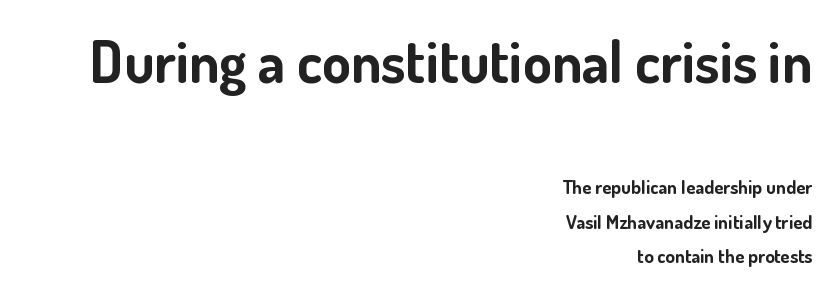
Font category for this specimen: sans-serif. The letters sit at their default tracking, neither squeezed nor spread. Plenty of ink on the page — the face is bold. A bare baseline throughout the passage. In terms of posture, this sample is upright. Each line ends at the same right margin while the left side varies.
